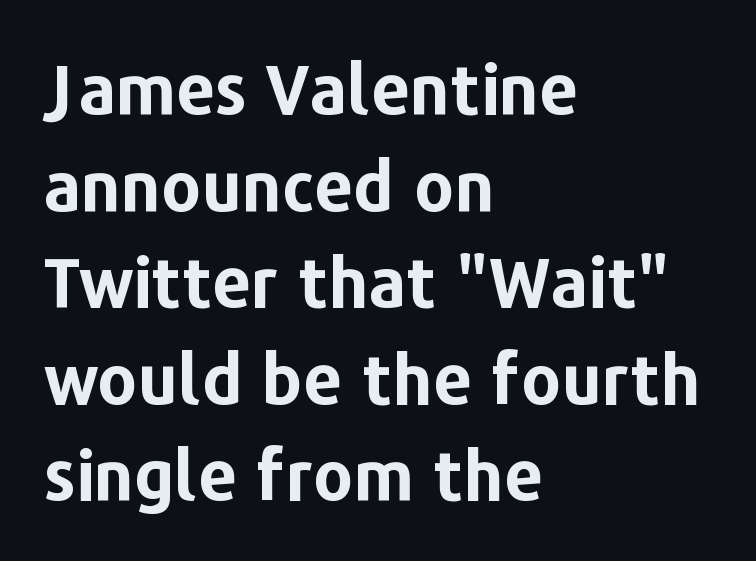
Students, this is bold: see how much ink each stroke carries. Each letter's strokes conclude bluntly, with no projecting serifs. The block of text has a typical density, with ordinary space between rows. Does the lettering tilt? It doesn't — this is upright. The zone under the glyphs is completely vacant.
